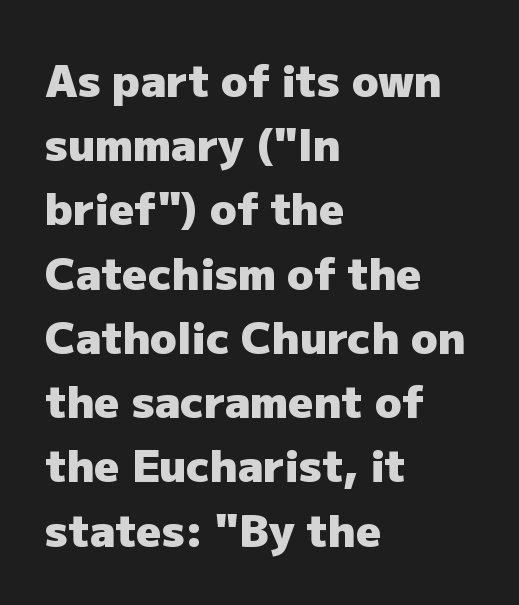
One-word summary of the alignment: left. Chunky letters — that's bold for sure. The lettering stays uniformly vertical, giving the passage a roman look. The face used here is proportionally spaced, like ordinary book or web type. Regarding leading, the lines here are spaced in the standard way.
